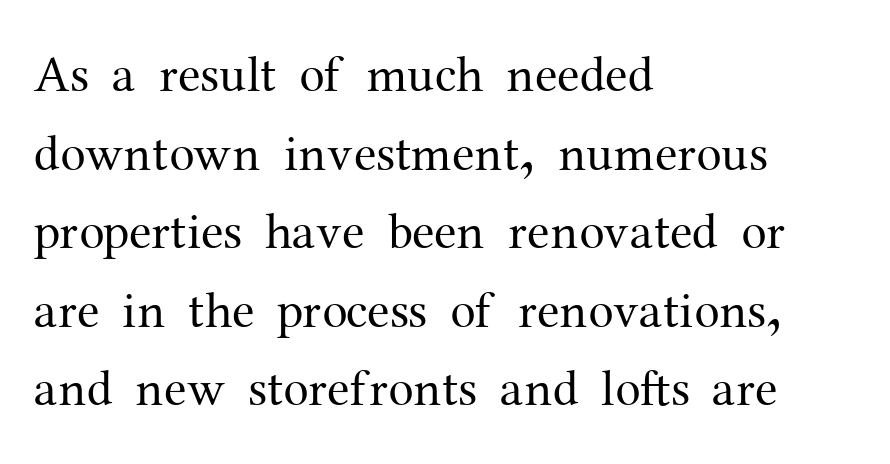
{"serif": "yes", "italic": "no", "bold": "no", "weight": "regular", "width": "normal", "stroke_contrast": "medium", "x_height": "medium", "monospaced": "no", "underline": "no", "align": "left", "line_spacing": "normal", "line_spacing_ratio": 1.54, "letter_spacing": "normal", "letter_spacing_em": 0.0, "glyph_px": 51}
